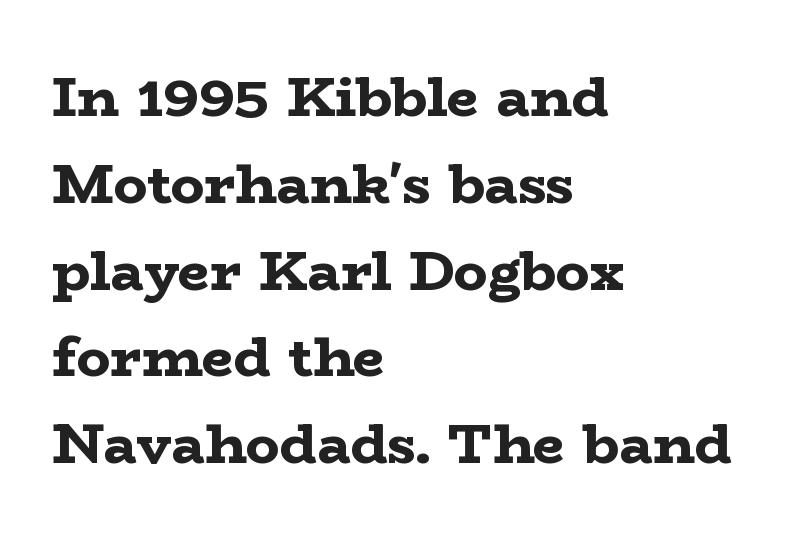
Q: Is the text bold? A: Yes.
Q: Is the text italic (slanted)? A: No, it is upright.
Q: Is the typeface a serif or a sans-serif typeface? A: Serif.
Q: Is the text underlined? A: No.
Q: How is the paragraph aligned? A: Left-aligned.
Q: Is the spacing between letters normal or unusually wide? A: Normal.
Q: Is the spacing between lines tight, normal or loose? A: Normal.
Q: Width (condensed, normal, or wide)? A: Wide.
Q: Stroke contrast? A: Low.
Q: x-height? A: Medium.
Q: Monospaced? A: No.
